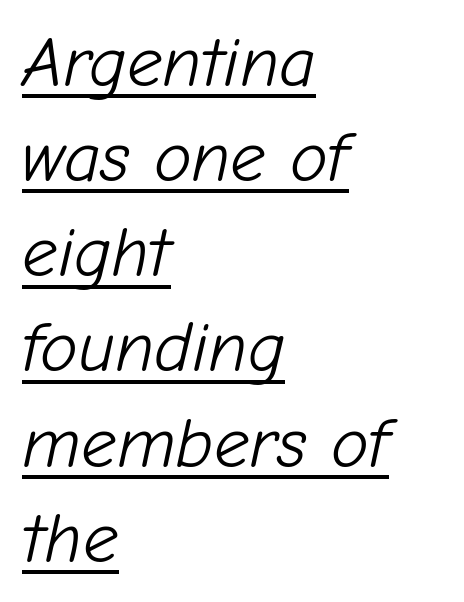
{"italic": "yes", "lean": "right", "slant_degrees": 12, "bold": "no", "weight": "light", "width": "normal", "stroke_contrast": "low", "x_height": "medium", "monospaced": "no", "underline": "yes", "align": "left", "line_spacing": "normal", "line_spacing_ratio": 1.34, "letter_spacing": "normal", "letter_spacing_em": 0.0, "glyph_px": 71}
